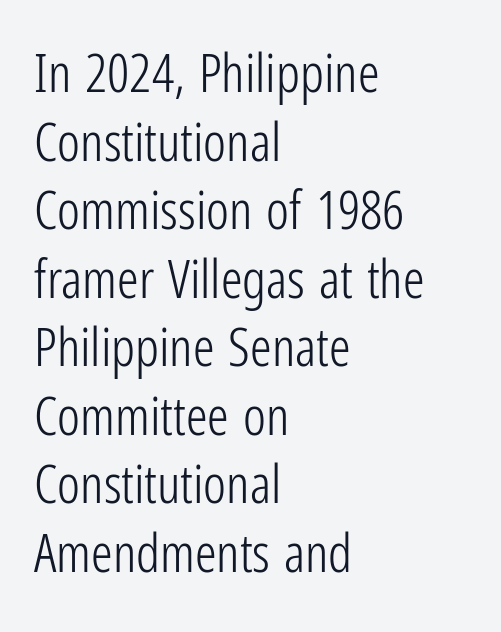
The image shows 54 px light, condensed sans-serif type, upright; set left-aligned, normal line spacing (1.27x), normal letter spacing, not underlined; low stroke contrast and a medium x-height.
